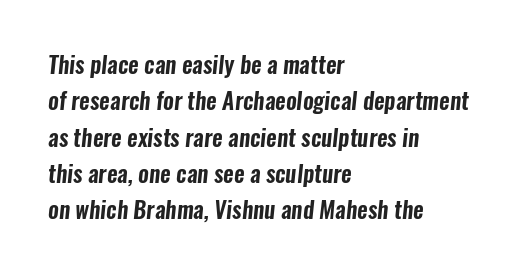
Type without underlining. The ragged edge is on the right, which tells us the setting is flush left. Regarding leading, the lines here are spaced in the standard way. Caption: standard tracking, unaltered.
